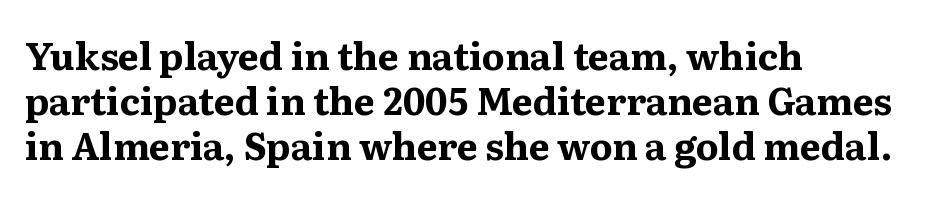
The glyphs in this specimen are seriffed. Looks like regular typesetting: each glyph gets only the width it needs. Each glyph is drawn with heavy, bold strokes. Is the letter spacing exaggerated? No — it looks like the ordinary default. The compositor pushed each line to the left boundary.
